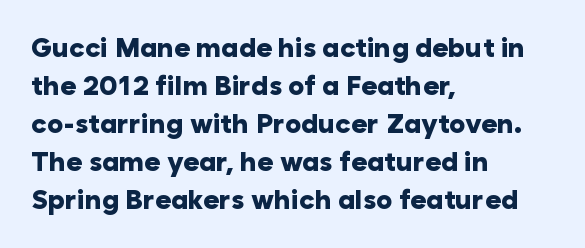
Q: Is the text bold? A: Yes.
Q: Is the text italic (slanted)? A: No, it is upright.
Q: Is the text underlined? A: No.
Q: How is the paragraph aligned? A: Left-aligned.
Q: Is the spacing between letters normal or unusually wide? A: Normal.
Q: Is the spacing between lines tight, normal or loose? A: Normal.
